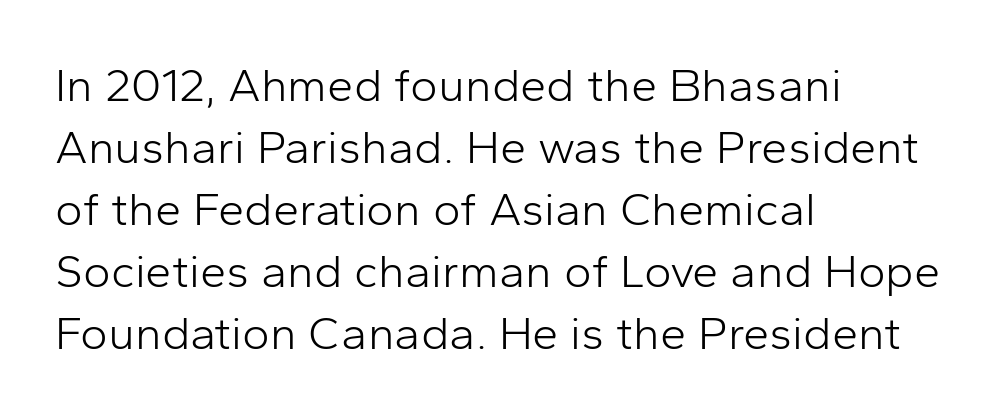
The rag falls on the right side of this text block. What stands out about the letter spacing? Nothing — it is the standard amount. This rendering features lettering with no underline. Does the lettering tilt? It doesn't — this is upright. One glance says typical: line gaps are just what's usual. Examine the stroke ends and you'll find no serifs.
